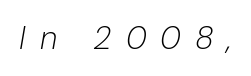
The image shows 32 px light type, italic (leaning right); set unusually wide letter spacing (+0.43 em), not underlined; low stroke contrast and a medium x-height.
